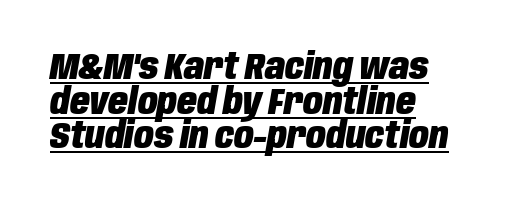
Q: Is the text bold? A: Yes.
Q: Is the text italic (slanted)? A: Yes, it leans right by about 10 degrees.
Q: Is the text underlined? A: Yes.
Q: How is the paragraph aligned? A: Left-aligned.
Q: Is the spacing between letters normal or unusually wide? A: Normal.
Q: Is the spacing between lines tight, normal or loose? A: Tight.
Q: Width (condensed, normal, or wide)? A: Condensed.
Q: Stroke contrast? A: Low.
Q: x-height? A: Large.
Q: Monospaced? A: No.
